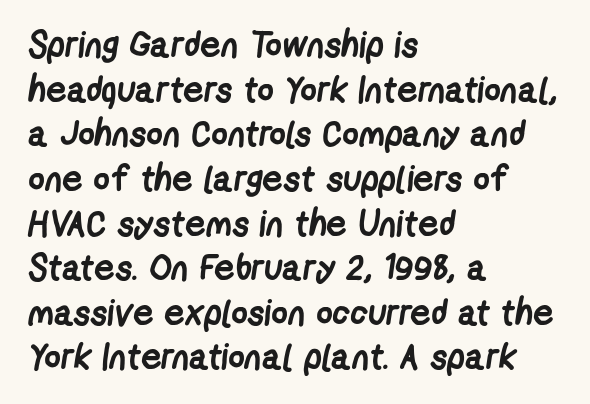
{"serif": "no", "bold": "yes", "weight": "semibold", "width": "condensed", "stroke_contrast": "low", "x_height": "medium", "monospaced": "no", "underline": "no", "align": "left", "line_spacing_ratio": 1.24, "letter_spacing": "normal", "letter_spacing_em": 0.0, "glyph_px": 36}
